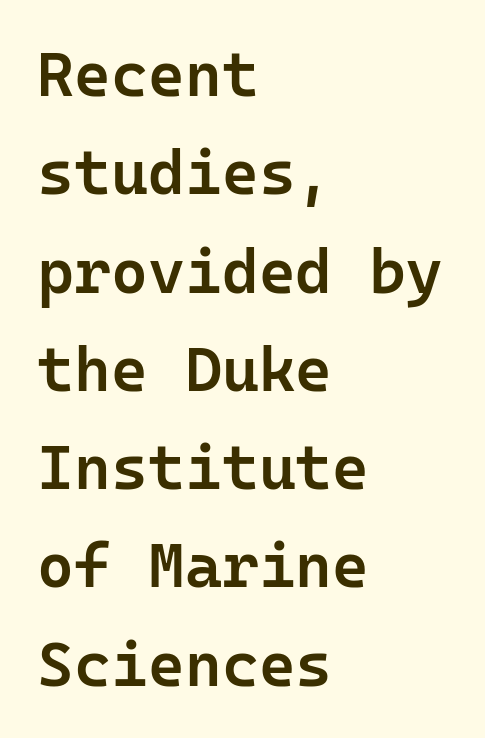
{"serif": "no", "italic": "no", "bold": "semi", "weight": "semibold", "width": "normal", "stroke_contrast": "low", "x_height": "medium", "monospaced": "yes", "underline": "no", "align": "left", "line_spacing": "normal", "line_spacing_ratio": 1.56, "letter_spacing": "normal", "letter_spacing_em": 0.0, "glyph_px": 63}
